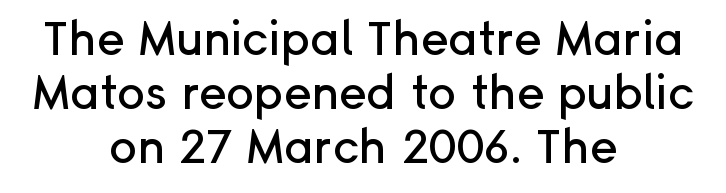
{"serif": "no", "italic": "no", "width": "normal", "stroke_contrast": "low", "x_height": "medium", "monospaced": "no", "underline": "no", "align": "center", "line_spacing": "tight", "line_spacing_ratio": 1.15, "letter_spacing": "normal", "letter_spacing_em": 0.0, "glyph_px": 47}
